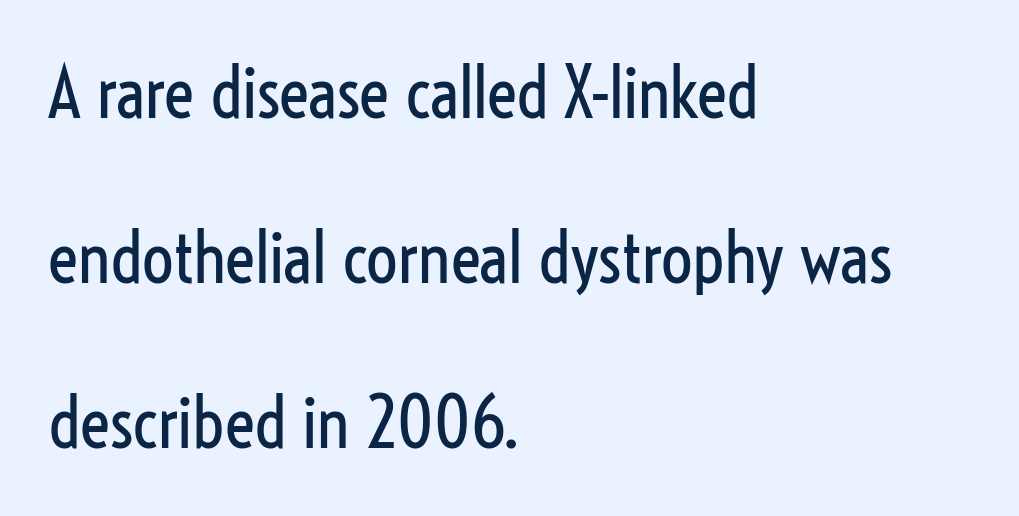
A sans-serif font was chosen for this passage. The zone under the glyphs is completely vacant. When letters stand straight like this, we call the style roman or upright. The weight would be labelled regular, book, light, or lighter still.
